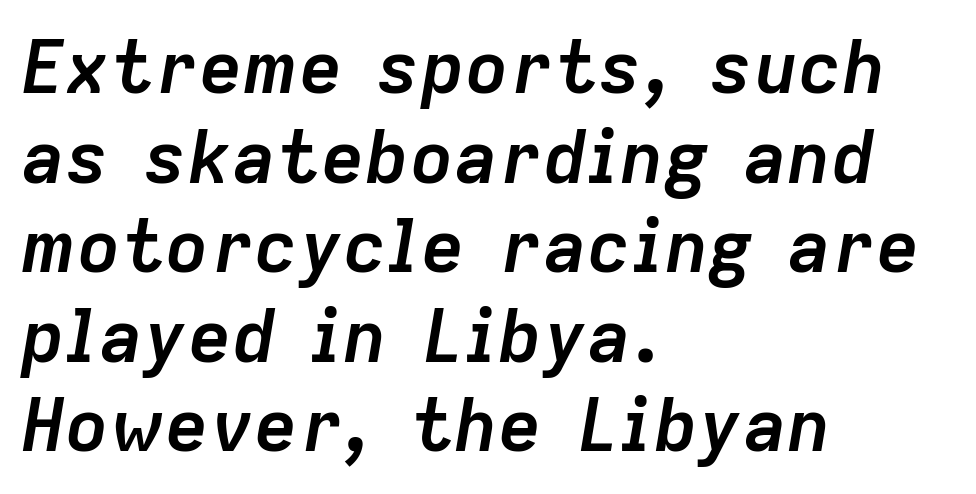
The image shows 74 px semibold type, italic (leaning right); set left-aligned, line spacing 1.21x, normal letter spacing, not underlined; low stroke contrast and a medium x-height.
